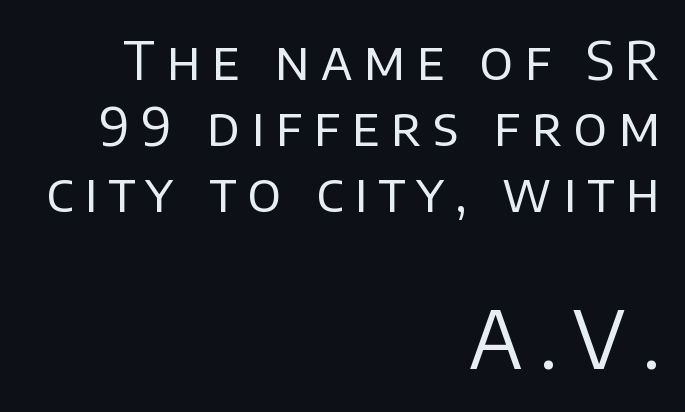
This sample uses expanded letter spacing, leaving extra air between glyphs. Each new line begins a customary step beneath the previous one. The font sits on the lighter half of the weight spectrum, regular included. Stroke terminals: plain, sans-serif.
